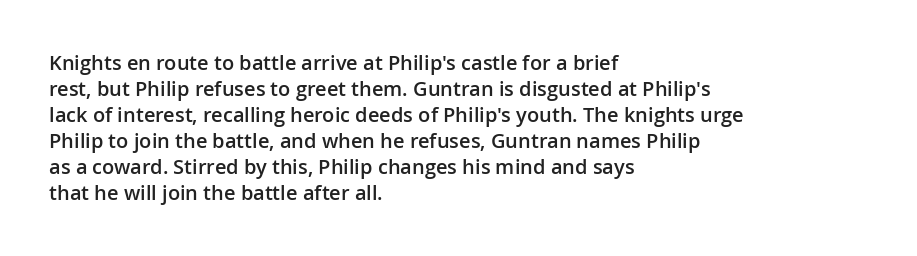
Q: Is the text bold? A: Semi-bold.
Q: Is the text italic (slanted)? A: No, it is upright.
Q: Is the text underlined? A: No.
Q: How is the paragraph aligned? A: Left-aligned.
Q: Is the spacing between letters normal or unusually wide? A: Normal.
Q: Is the spacing between lines tight, normal or loose? A: Normal.
